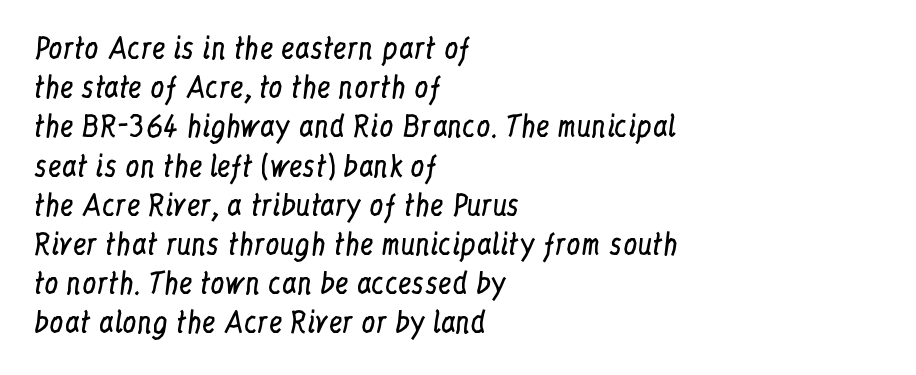
Are there feet on the stems? There are — it's a serif. A bare baseline throughout the passage. Does extra space separate the letters? No, they use regular spacing. Alignment: flush left. Think of a printed novel: that variable character pitch is what you see here.
